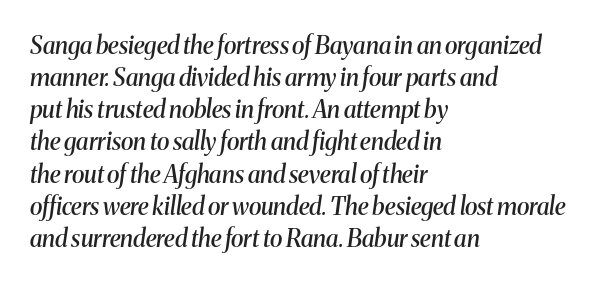
This sample uses plain, unmodified letter spacing. If you drew a ruler down the left edge, every line would touch it. Successive baselines arrive at the customary interval. This rendering features lettering with no underline.
